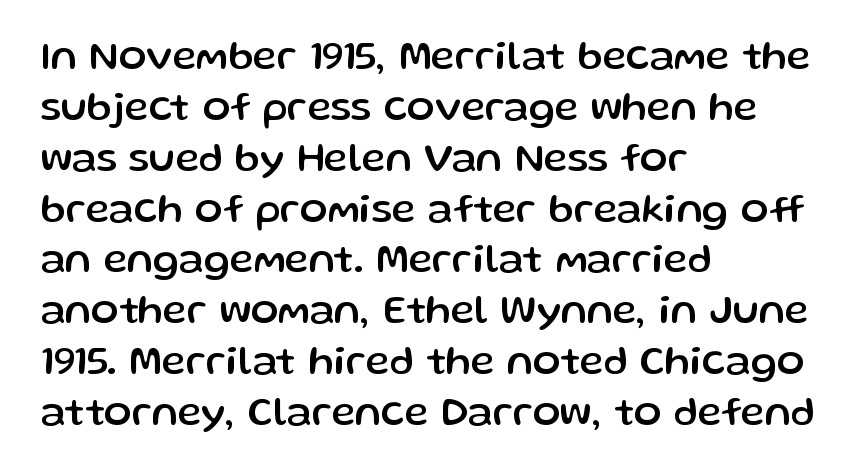
{"serif": "no", "italic": "no", "width": "normal", "stroke_contrast": "low", "x_height": "medium", "monospaced": "no", "underline": "no", "align": "left", "line_spacing_ratio": 1.24, "letter_spacing": "normal", "letter_spacing_em": 0.0, "glyph_px": 41}
